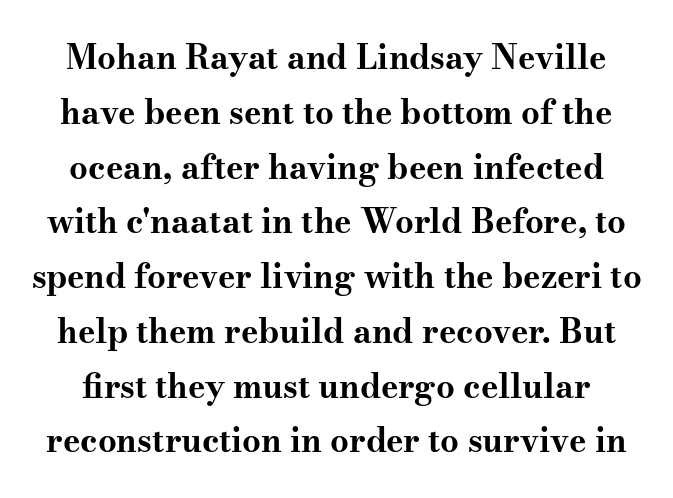
Q: Is the text bold? A: Yes.
Q: Is the text italic (slanted)? A: No, it is upright.
Q: Is the typeface a serif or a sans-serif typeface? A: Serif.
Q: Is the text underlined? A: No.
Q: Is the spacing between letters normal or unusually wide? A: Normal.
Q: Is the spacing between lines tight, normal or loose? A: Normal.
Q: Width (condensed, normal, or wide)? A: Wide.
Q: Stroke contrast? A: Medium.
Q: x-height? A: Small.
Q: Monospaced? A: No.
